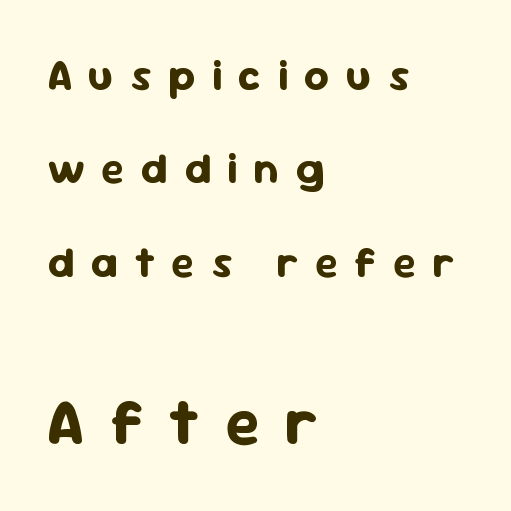
{"serif": "no", "italic": "no", "bold": "yes", "weight": "bold", "width": "normal", "stroke_contrast": "low", "x_height": "medium", "monospaced": "no", "underline": "no", "align": "left", "line_spacing": "loose", "line_spacing_ratio": 2.17, "letter_spacing": "wide", "letter_spacing_em": 0.38, "larger_block": "second", "size_ratio": 1.51, "glyph_px": 65}
